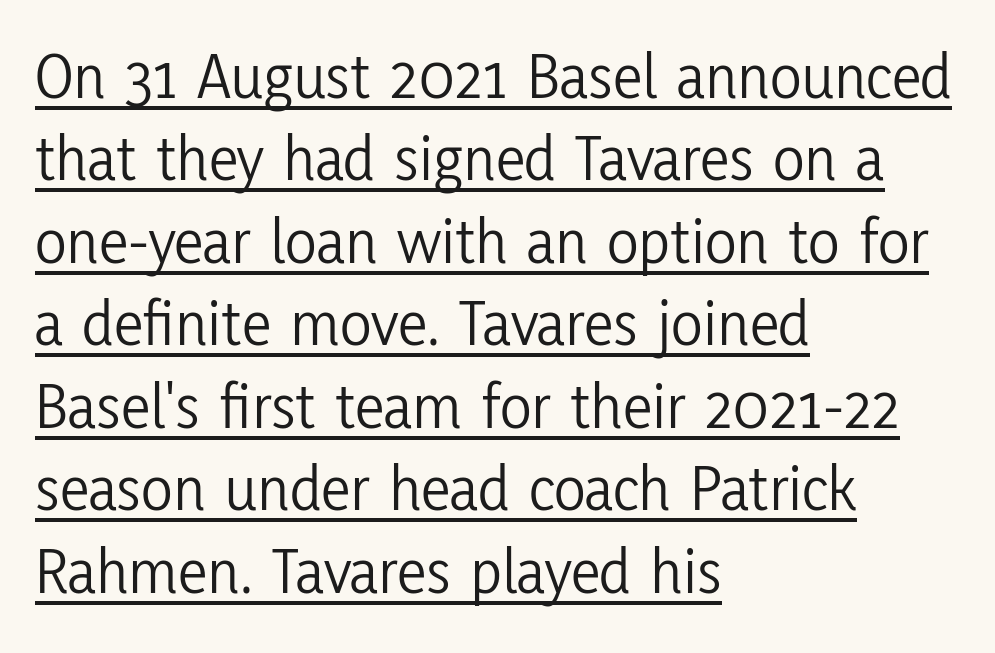
Is the type heavy? It reads as light-to-regular instead. The font's upright variant was chosen for this text. Each line starts at the same left margin while the right side varies. Examine the stroke ends and you'll find no serifs. The rendering uses a moderate line-height, typical for paragraphs. Observe the ordinary spacing: letters are neighbours, not strangers.
